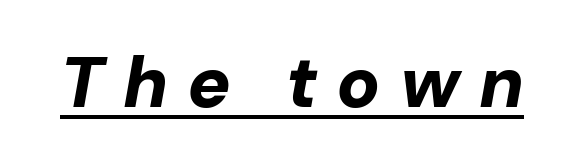
{"italic": "yes", "lean": "right", "slant_degrees": 10, "bold": "yes", "weight": "bold", "width": "normal", "stroke_contrast": "low", "x_height": "medium", "monospaced": "no", "underline": "yes", "letter_spacing": "wide", "letter_spacing_em": 0.26, "glyph_px": 72}
